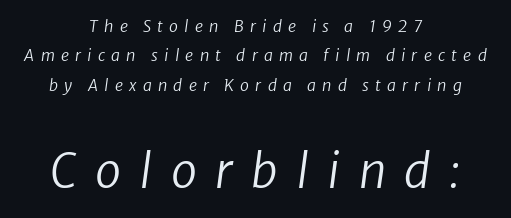
The image shows 47 px regular-weight type, italic (leaning right); set centered, line spacing 1.83x, unusually wide letter spacing (+0.39 em), not underlined; the second (bottom) block is 2.94x larger; low stroke contrast and a medium x-height.
